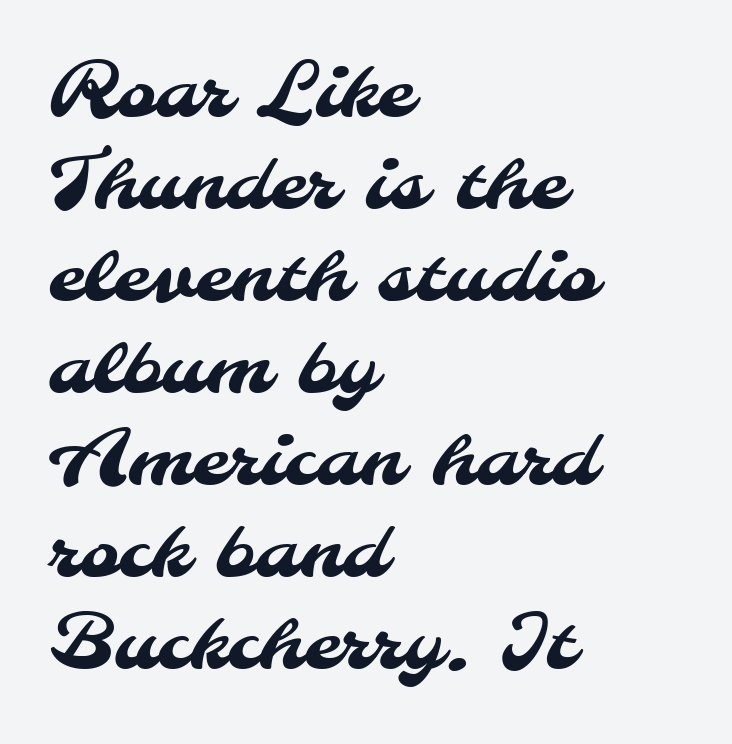
{"serif": "no", "width": "normal", "stroke_contrast": "medium", "x_height": "small", "monospaced": "no", "underline": "no", "align": "left", "line_spacing_ratio": 1.21, "letter_spacing": "normal", "letter_spacing_em": 0.0, "glyph_px": 76}
